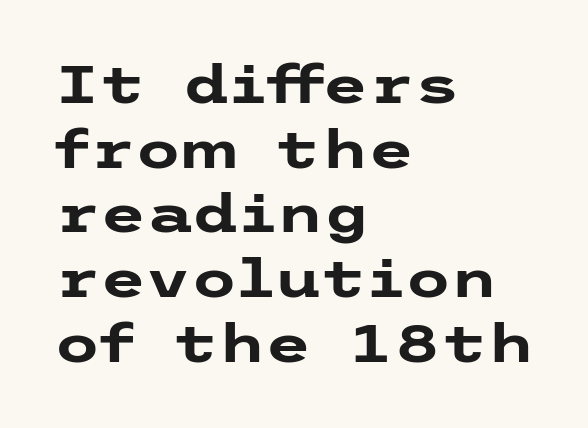
Q: Is the text bold? A: Yes.
Q: Is the text italic (slanted)? A: No, it is upright.
Q: Is the typeface a serif or a sans-serif typeface? A: Sans-serif.
Q: Is the text underlined? A: No.
Q: How is the paragraph aligned? A: Left-aligned.
Q: Is the spacing between letters normal or unusually wide? A: Normal.
Q: Width (condensed, normal, or wide)? A: Wide.
Q: Stroke contrast? A: Low.
Q: x-height? A: Medium.
